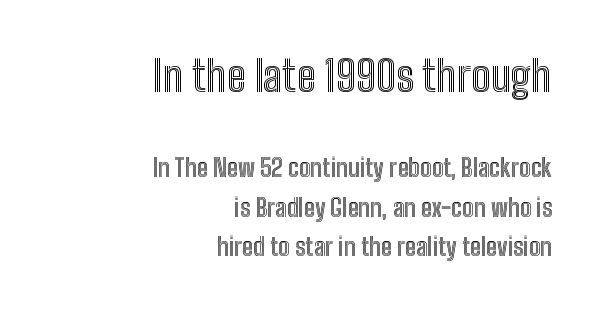
{"italic": "no", "width": "condensed", "x_height": "medium", "monospaced": "no", "underline": "no", "align": "right", "line_spacing": "normal", "line_spacing_ratio": 1.59, "letter_spacing": "normal", "letter_spacing_em": 0.0, "larger_block": "first", "size_ratio": 1.72, "glyph_px": 43}
